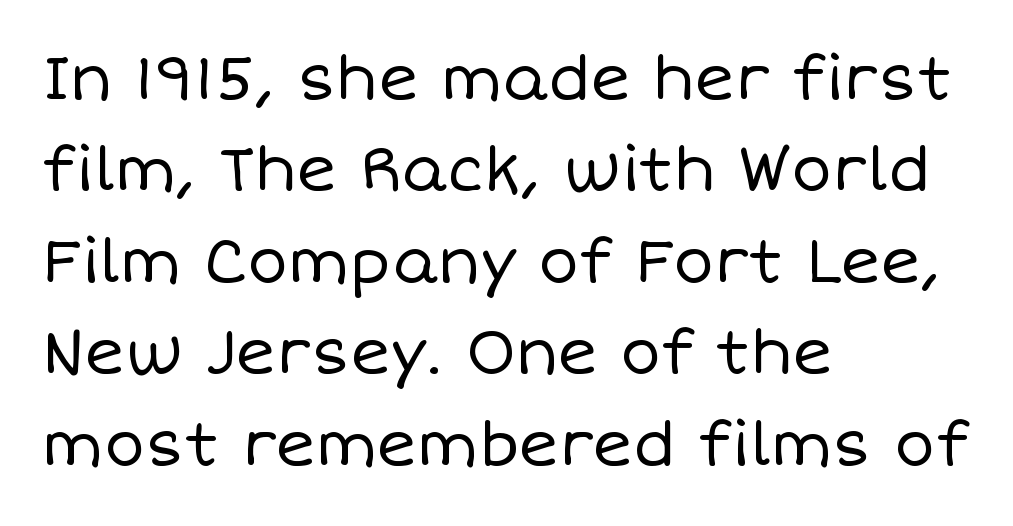
{"italic": "no", "bold": "no", "weight": "regular", "width": "normal", "stroke_contrast": "low", "x_height": "large", "monospaced": "no", "underline": "no", "align": "left", "line_spacing": "normal", "line_spacing_ratio": 1.5, "letter_spacing": "normal", "letter_spacing_em": 0.0, "glyph_px": 61}
